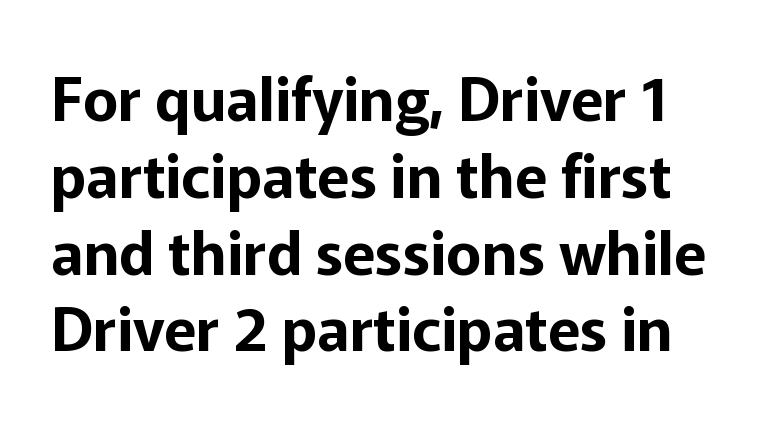
The letters advance in unequal steps, a hallmark of proportional type. Letter spacing: default. The string is rendered with underlining switched off. Vertical spacing — default.
